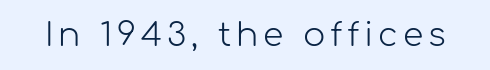
Q: Is the text bold? A: No.
Q: Is the text italic (slanted)? A: No, it is upright.
Q: Is the typeface a serif or a sans-serif typeface? A: Sans-serif.
Q: Is the text underlined? A: No.
Q: Width (condensed, normal, or wide)? A: Normal.
Q: Stroke contrast? A: Low.
Q: x-height? A: Medium.
Q: Monospaced? A: No.
